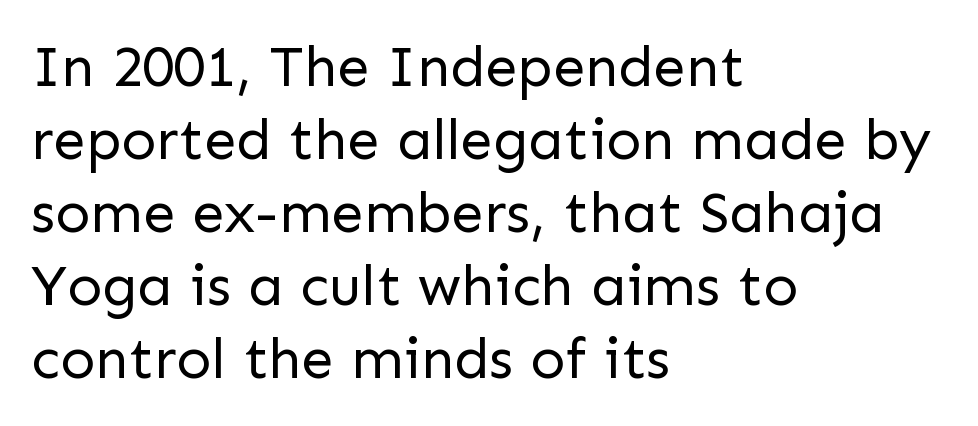
Weight: in the light-to-regular range. Check where the strokes stop: nothing finishes them off — pure sans. Only glyphs here, with clear space below each row. Evenly set lines give the paragraph a standard silhouette.
